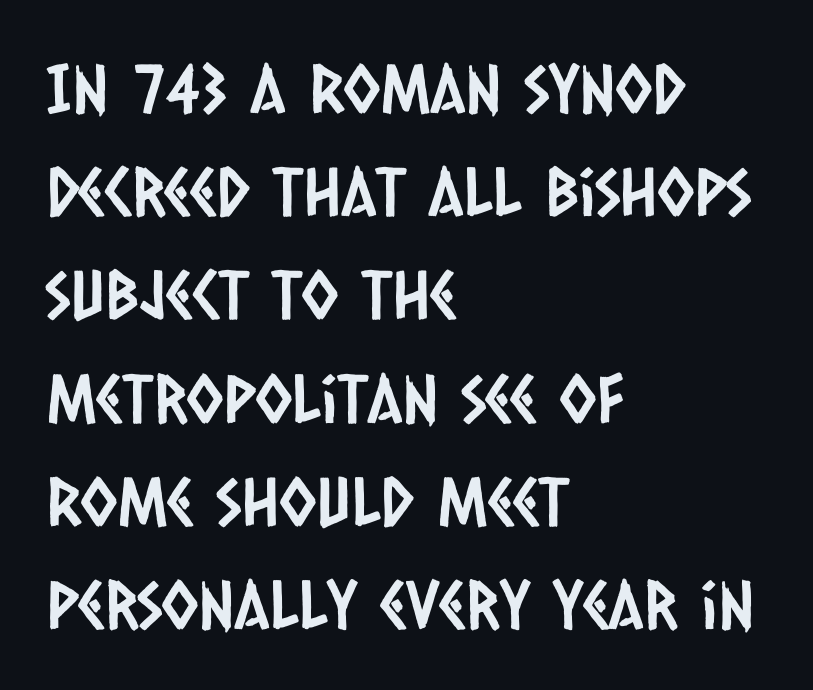
The passage shown stacks its lines at a standard gap. Varying glyph widths throughout — classic text-font behaviour. Nothing sits at the stroke ends, so this counts as sans-serif. This sample uses plain, unmodified letter spacing.
